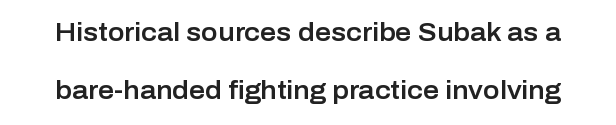
The image shows 25 px text type, upright; set loose line spacing (2.34x), normal letter spacing, not underlined.
